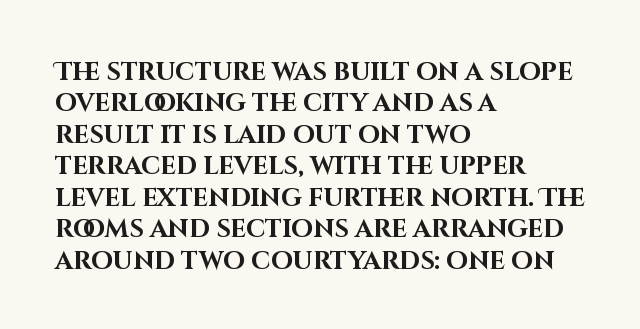
{"italic": "no", "bold": "yes", "underline": "no", "align": "left", "line_spacing": "normal", "line_spacing_ratio": 1.26, "letter_spacing": "normal", "letter_spacing_em": 0.0, "glyph_px": 25}
